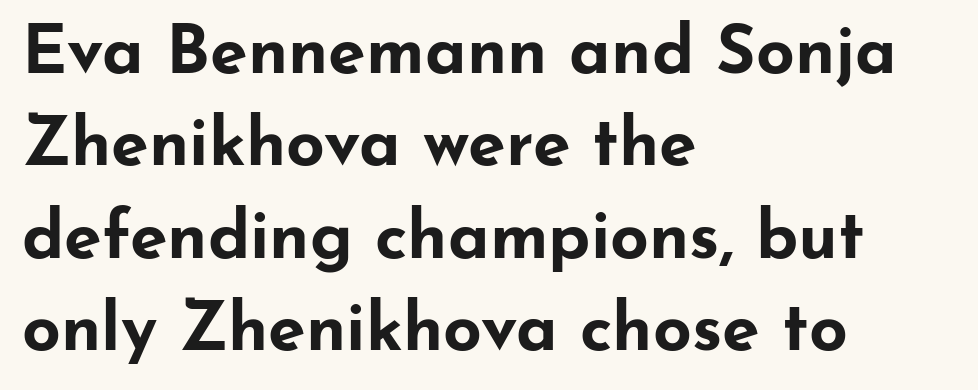
Q: Is the text bold? A: Yes.
Q: Is the text italic (slanted)? A: No, it is upright.
Q: Is the typeface a serif or a sans-serif typeface? A: Sans-serif.
Q: Is the text underlined? A: No.
Q: How is the paragraph aligned? A: Left-aligned.
Q: Is the spacing between letters normal or unusually wide? A: Normal.
Q: Is the spacing between lines tight, normal or loose? A: Normal.
Q: Width (condensed, normal, or wide)? A: Wide.
Q: Stroke contrast? A: Low.
Q: x-height? A: Small.
Q: Monospaced? A: No.
